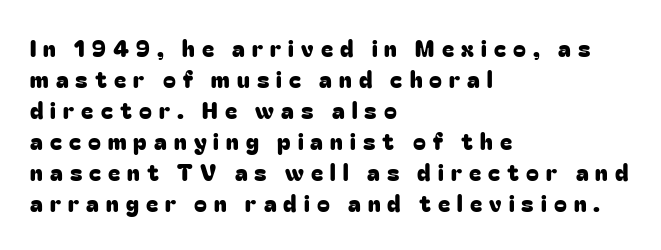
The image shows 23 px text type, upright; set left-aligned, normal line spacing (1.35x), unusually wide letter spacing (+0.31 em), not underlined.
